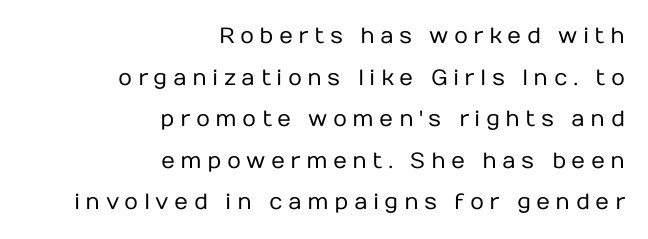
The image shows 22 px text type, upright; set right-aligned, line spacing 1.89x, unusually wide letter spacing (+0.24 em), not underlined.
